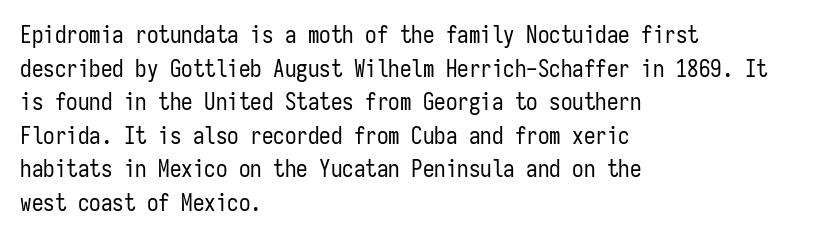
{"italic": "no", "bold": "no", "underline": "no", "align": "left", "line_spacing": "normal", "line_spacing_ratio": 1.46, "letter_spacing": "normal", "letter_spacing_em": 0.0, "glyph_px": 23}
